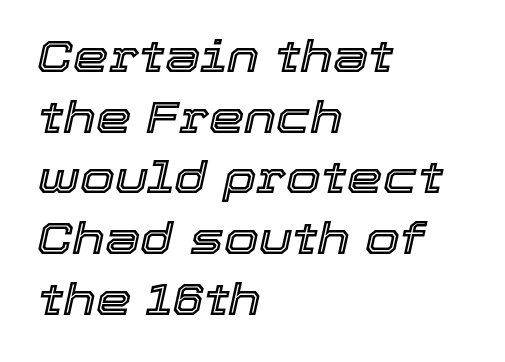
Each row of text sits above clean, open space. Proportional: the letters do not fall into vertical columns. Successive baselines arrive at the customary interval. A typesetter would call this zero additional tracking.
